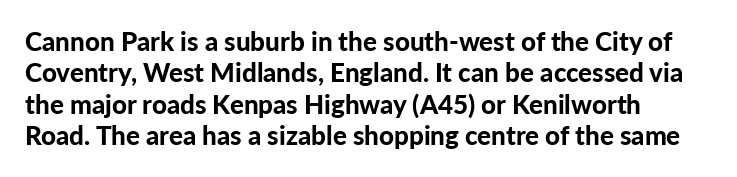
{"italic": "no", "bold": "yes", "underline": "no", "align": "left", "line_spacing_ratio": 1.21, "letter_spacing": "normal", "letter_spacing_em": 0.0, "glyph_px": 26}
